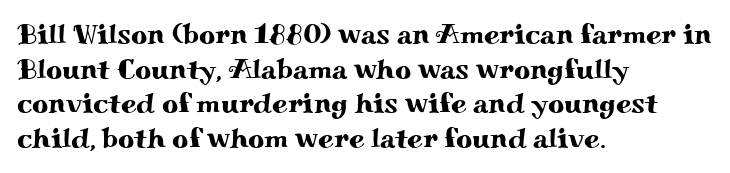
Q: Is the text italic (slanted)? A: No, it is upright.
Q: Is the typeface a serif or a sans-serif typeface? A: Serif.
Q: Is the text underlined? A: No.
Q: How is the paragraph aligned? A: Left-aligned.
Q: Is the spacing between letters normal or unusually wide? A: Normal.
Q: Width (condensed, normal, or wide)? A: Wide.
Q: Stroke contrast? A: Medium.
Q: x-height? A: Small.
Q: Monospaced? A: No.
